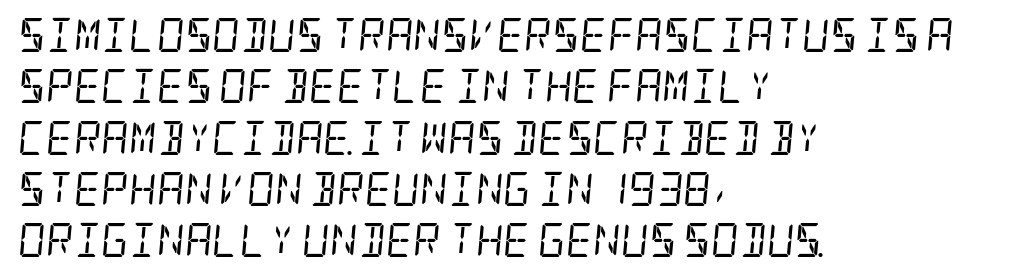
Q: Is the text bold? A: No.
Q: Is the text italic (slanted)? A: Yes, it leans right by about 5 degrees.
Q: Is the typeface a serif or a sans-serif typeface? A: Serif.
Q: Is the text underlined? A: No.
Q: How is the paragraph aligned? A: Left-aligned.
Q: Is the spacing between letters normal or unusually wide? A: Normal.
Q: Is the spacing between lines tight, normal or loose? A: Normal.
Q: Width (condensed, normal, or wide)? A: Condensed.
Q: Stroke contrast? A: Low.
Q: x-height? A: Large.
